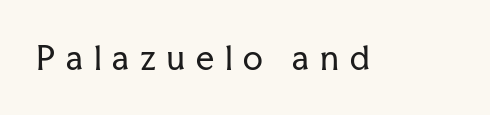
{"serif": "yes", "italic": "no", "bold": "no", "weight": "regular", "width": "normal", "stroke_contrast": "low", "x_height": "medium", "monospaced": "no", "underline": "no", "letter_spacing": "wide", "letter_spacing_em": 0.34, "glyph_px": 32}
